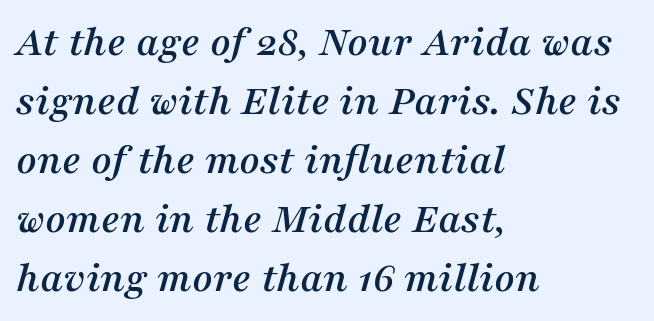
Q: Is the text italic (slanted)? A: Yes, it leans right by about 16 degrees.
Q: Is the typeface a serif or a sans-serif typeface? A: Serif.
Q: Is the text underlined? A: No.
Q: How is the paragraph aligned? A: Left-aligned.
Q: Is the spacing between letters normal or unusually wide? A: Normal.
Q: Is the spacing between lines tight, normal or loose? A: Normal.
Q: Width (condensed, normal, or wide)? A: Normal.
Q: Stroke contrast? A: Medium.
Q: x-height? A: Medium.
Q: Monospaced? A: No.
